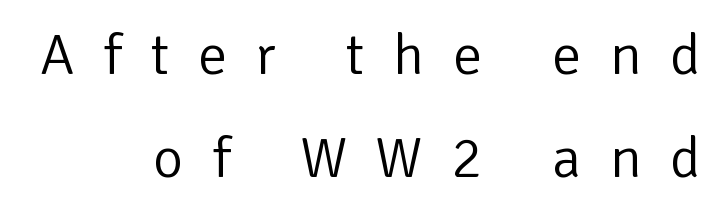
The letters carry no serifs — their stems end cleanly without finishing strokes. The foot of each line stays bare and open. The passage shown is not bold in any degree. Is this a fixed-width face? No — the glyphs have proportional, varying widths.
